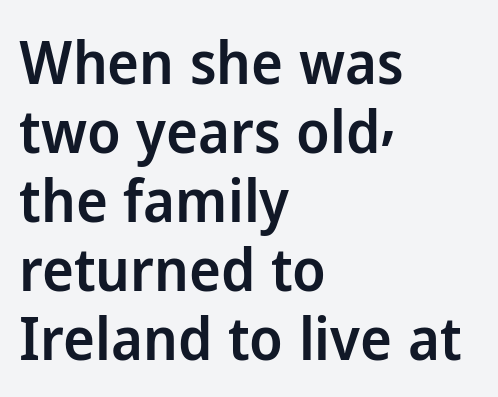
The image shows 60 px semibold sans-serif type, upright; set left-aligned, tight line spacing (1.15x), normal letter spacing, not underlined; low stroke contrast and a medium x-height.
